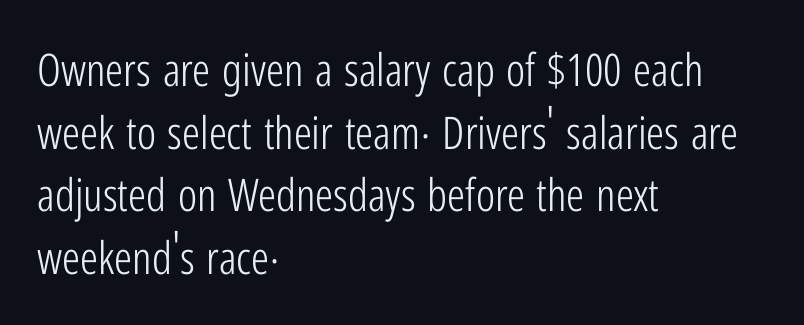
Does the type have serifs? No, each stem ends abruptly. The lettering stays uniformly vertical, giving the passage a roman look. The gaps between neighbouring characters are ordinary and unremarkable. Rows of type keep a routine distance in the vertical direction. Only glyphs here, with clear space below each row.
